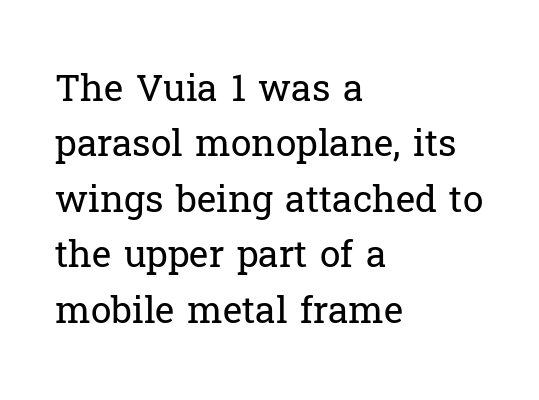
{"serif": "yes", "italic": "no", "bold": "no", "weight": "regular", "width": "normal", "stroke_contrast": "low", "x_height": "medium", "monospaced": "no", "underline": "no", "align": "left", "line_spacing": "normal", "line_spacing_ratio": 1.5, "letter_spacing": "normal", "letter_spacing_em": 0.0, "glyph_px": 37}
